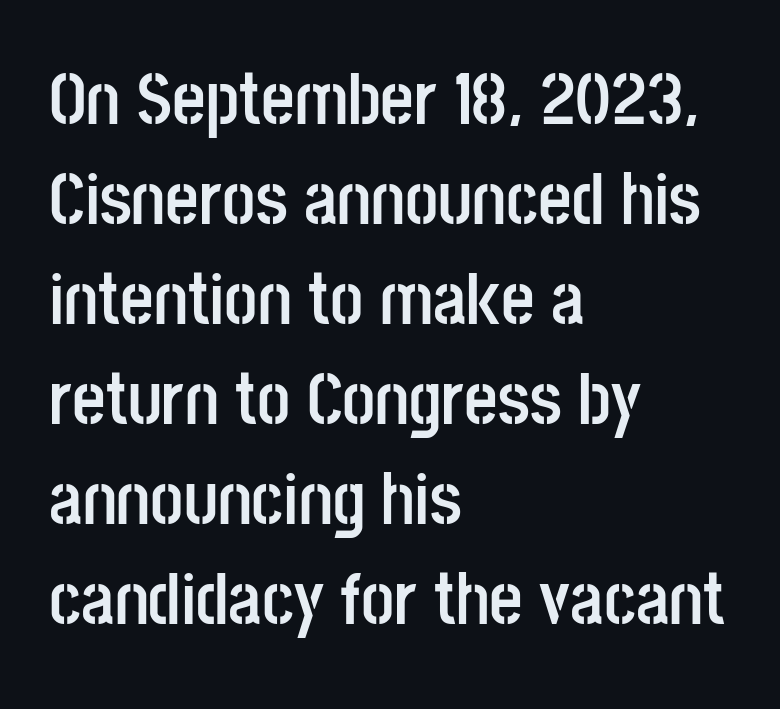
The characters look thick and weighty, a clear bold. Observe the absence of serifs on each vertical stroke in this sample. Left-aligned paragraph, ragged on the right. Each letter keeps its own natural width here, so spacing adapts to shape.
